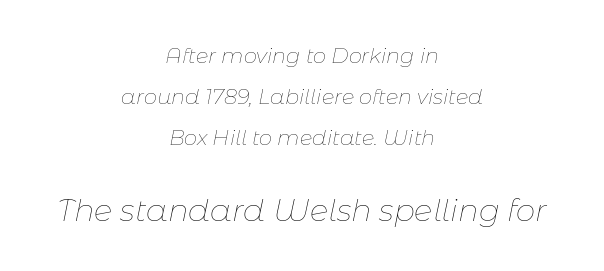
The image shows 31 px thin type, italic (leaning right); set centered, loose line spacing (1.95x), normal letter spacing, not underlined; the second (bottom) block is 1.48x larger; low stroke contrast and a medium x-height.
